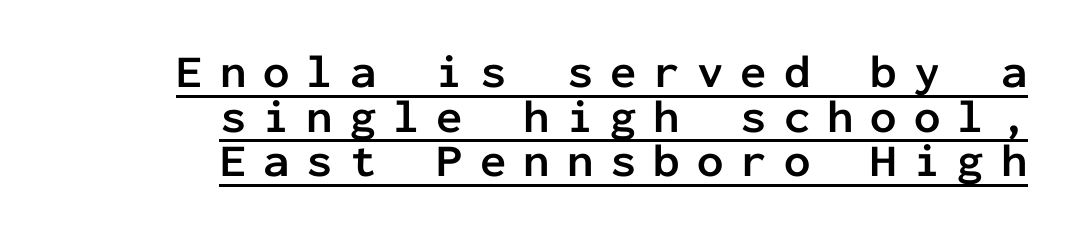
{"serif": "no", "italic": "no", "bold": "yes", "weight": "semibold", "width": "normal", "stroke_contrast": "low", "x_height": "medium", "monospaced": "yes", "underline": "yes", "align": "right", "line_spacing": "tight", "line_spacing_ratio": 0.95, "letter_spacing": "wide", "letter_spacing_em": 0.36, "glyph_px": 47}
